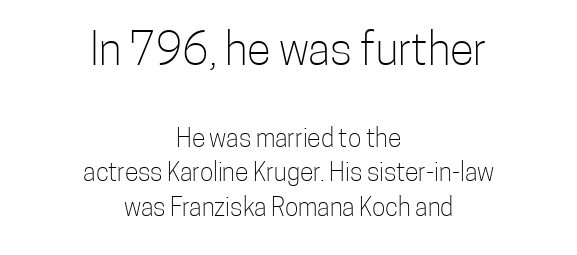
Typeset on center — no edge is straight. Regarding serifs, this sample does without them. Weight: not bold — regular or lighter. Caption: standard tracking, unaltered.
